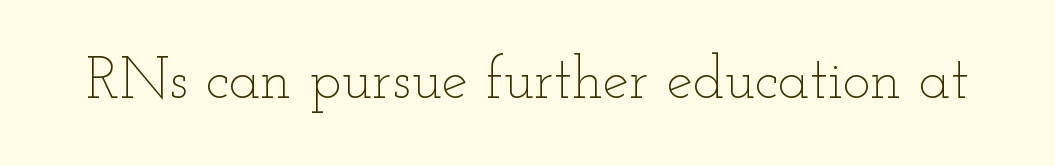
The rendering uses natural spacing where letterforms have individual widths. Observe the ordinary spacing: letters are neighbours, not strangers. Has an underline been added? It has not. The lettering stays uniformly vertical, giving the passage a roman look. The face looks like a standard text weight, possibly lighter.
